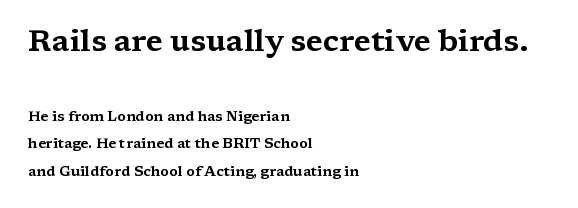
The image shows 30 px wide serif type, upright; set left-aligned, loose line spacing (1.94x), normal letter spacing, not underlined; the first (top) block is 2.14x larger; medium stroke contrast and a medium x-height.
